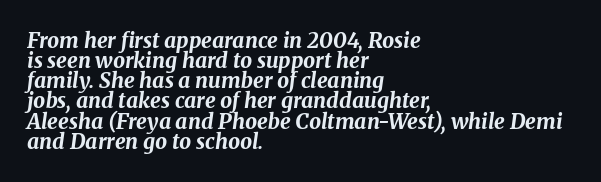
{"italic": "yes", "lean": "right", "slant_degrees": 8, "bold": "yes", "underline": "no", "align": "left", "line_spacing": "tight", "line_spacing_ratio": 0.96, "letter_spacing": "normal", "letter_spacing_em": 0.0, "glyph_px": 21}
